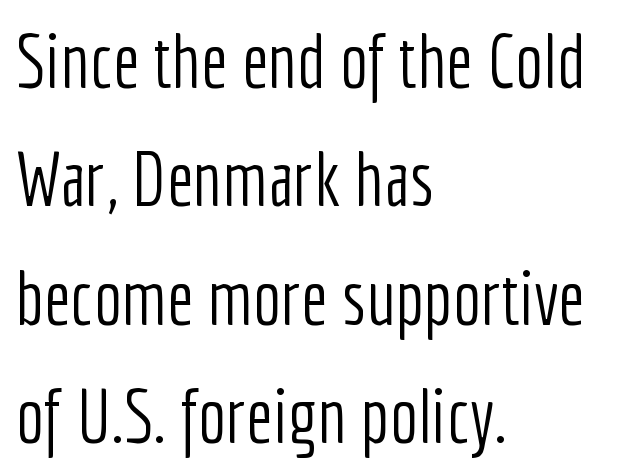
The image shows 75 px light, condensed sans-serif type, upright; set left-aligned, normal line spacing (1.58x), normal letter spacing, not underlined; low stroke contrast and a medium x-height.
